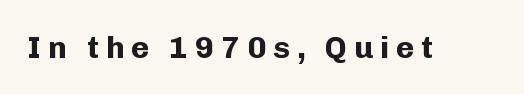
Q: Is the text bold? A: Yes.
Q: Is the text italic (slanted)? A: No, it is upright.
Q: Is the typeface a serif or a sans-serif typeface? A: Sans-serif.
Q: Is the text underlined? A: No.
Q: Is the spacing between letters normal or unusually wide? A: Unusually wide.
Q: Width (condensed, normal, or wide)? A: Normal.
Q: Stroke contrast? A: Low.
Q: x-height? A: Medium.
Q: Monospaced? A: No.
